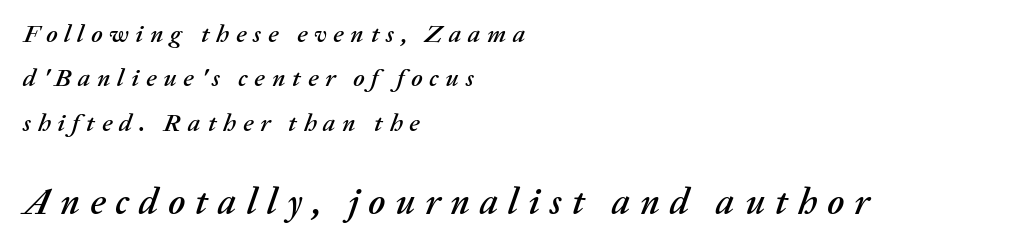
{"italic": "yes", "lean": "right", "slant_degrees": 20, "width": "normal", "stroke_contrast": "medium", "x_height": "medium", "monospaced": "no", "underline": "no", "align": "left", "line_spacing_ratio": 1.78, "letter_spacing": "wide", "letter_spacing_em": 0.27, "larger_block": "second", "size_ratio": 1.48, "glyph_px": 37}
